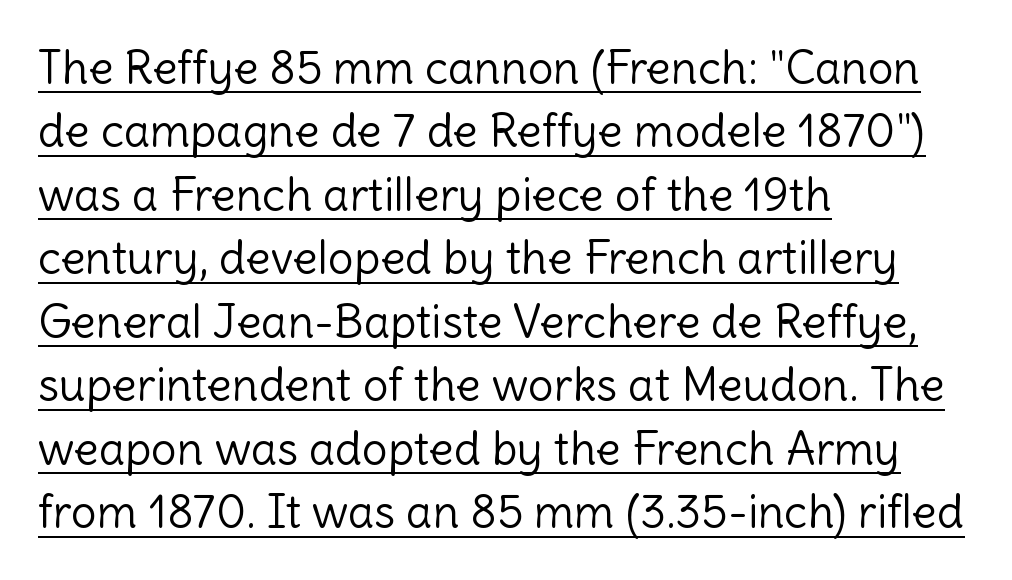
Typeset ragged right — the left edge is the straight one. Nothing heavy about these letters — not bold at all. Is the letter spacing exaggerated? No — it looks like the ordinary default. The passage shown stacks its lines at a standard gap. A typesetter would label this face a sans. This rendering features underlined lettering.
